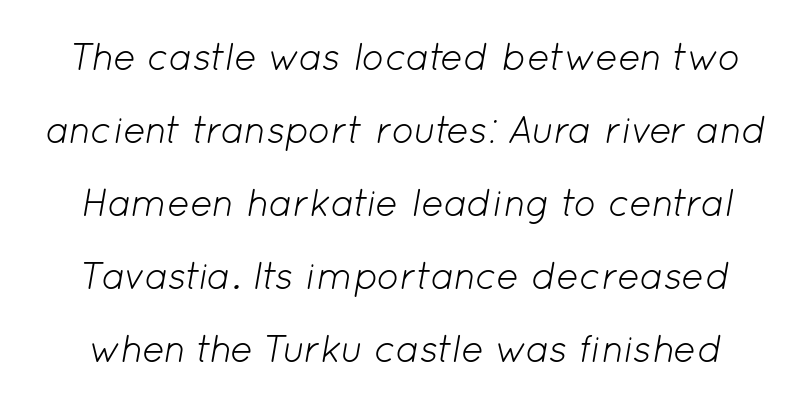
{"italic": "yes", "lean": "right", "slant_degrees": 12, "bold": "no", "weight": "light", "width": "normal", "stroke_contrast": "low", "x_height": "medium", "monospaced": "no", "underline": "no", "line_spacing": "loose", "line_spacing_ratio": 1.92, "letter_spacing": "normal", "letter_spacing_em": 0.0, "glyph_px": 38}
